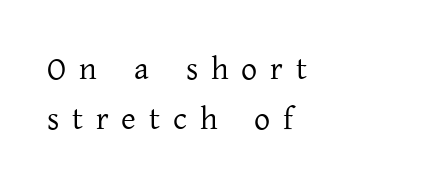
Q: Is the text bold? A: No.
Q: Is the text italic (slanted)? A: No, it is upright.
Q: Is the typeface a serif or a sans-serif typeface? A: Serif.
Q: Is the text underlined? A: No.
Q: How is the paragraph aligned? A: Left-aligned.
Q: Is the spacing between letters normal or unusually wide? A: Unusually wide.
Q: Is the spacing between lines tight, normal or loose? A: Normal.
Q: Width (condensed, normal, or wide)? A: Normal.
Q: Stroke contrast? A: Low.
Q: x-height? A: Medium.
Q: Monospaced? A: No.
